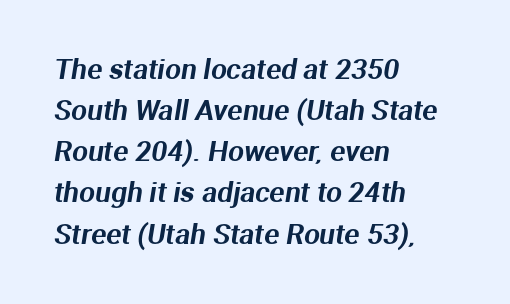
{"serif": "no", "width": "normal", "stroke_contrast": "medium", "x_height": "medium", "monospaced": "no", "underline": "no", "align": "left", "line_spacing": "normal", "line_spacing_ratio": 1.47, "letter_spacing": "normal", "letter_spacing_em": 0.0, "glyph_px": 28}
